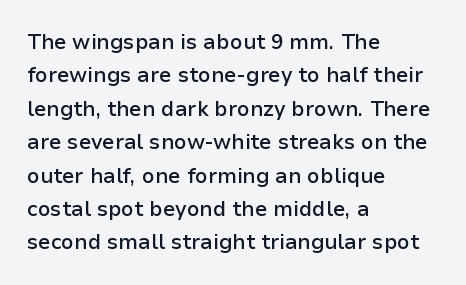
{"italic": "no", "bold": "semi", "underline": "no", "align": "left", "line_spacing": "normal", "line_spacing_ratio": 1.59, "letter_spacing": "normal", "letter_spacing_em": 0.0, "glyph_px": 21}
